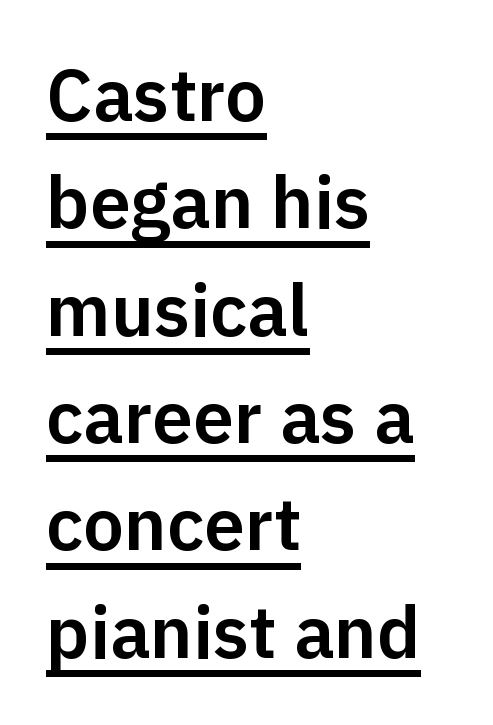
No extra tracking has been applied to these lines. The letters carry no serifs — their stems end cleanly without finishing strokes. The rag falls on the right side of this text block. Beneath each row of characters lies a ruled line. This sample has the flowing, uneven cadence of proportional lettering. Each new line begins a customary step beneath the previous one.
